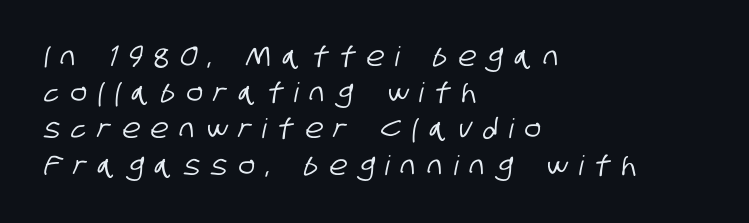
A typesetter would call this heavily tracked-out type. A typesetter would call this leading conventional body-copy spacing. Any mark beneath the type? The region is blank. These lines stack with their left ends in a neat column.
